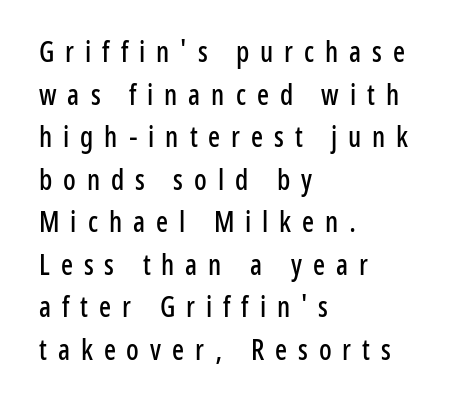
{"serif": "no", "italic": "no", "width": "condensed", "stroke_contrast": "low", "x_height": "medium", "monospaced": "no", "underline": "no", "align": "left", "line_spacing": "normal", "line_spacing_ratio": 1.52, "letter_spacing": "wide", "letter_spacing_em": 0.39, "glyph_px": 28}
